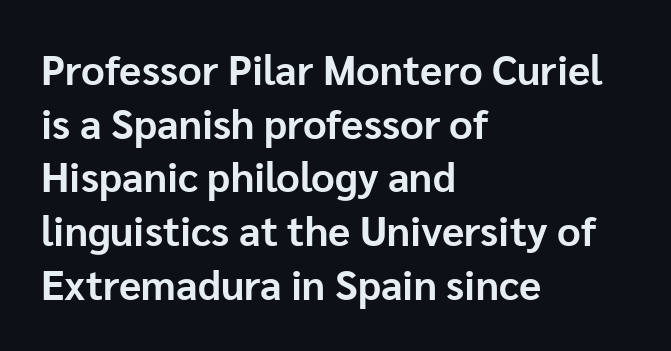
The image shows 41 px bold sans-serif type, upright; set left-aligned, normal line spacing (1.31x), normal letter spacing, not underlined; low stroke contrast and a medium x-height.
